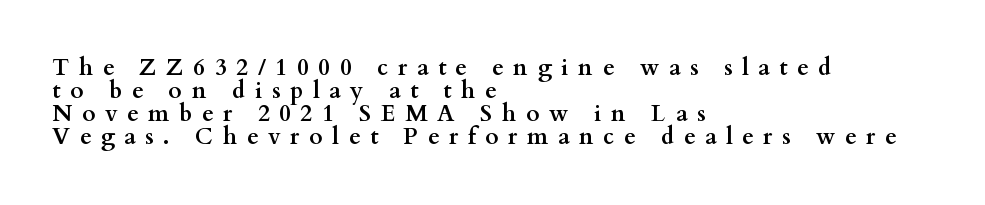
{"italic": "no", "bold": "yes", "underline": "no", "align": "left", "line_spacing": "tight", "line_spacing_ratio": 1.0, "letter_spacing": "wide", "letter_spacing_em": 0.42, "glyph_px": 23}
